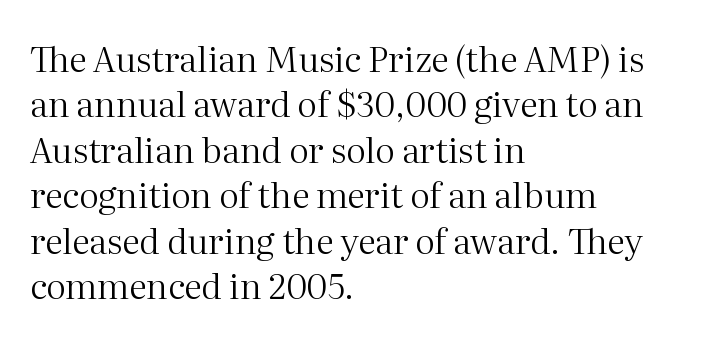
Inter-character spacing is left at the font's built-in metrics. Descender tails drop into unmarked territory. Tall strokes in this sample are plumb rather than angled. This sample keeps an unexceptional amount of space between lines. The letters carry serifs — small finishing strokes at the ends of their stems. Looks like regular typesetting: each glyph gets only the width it needs.
